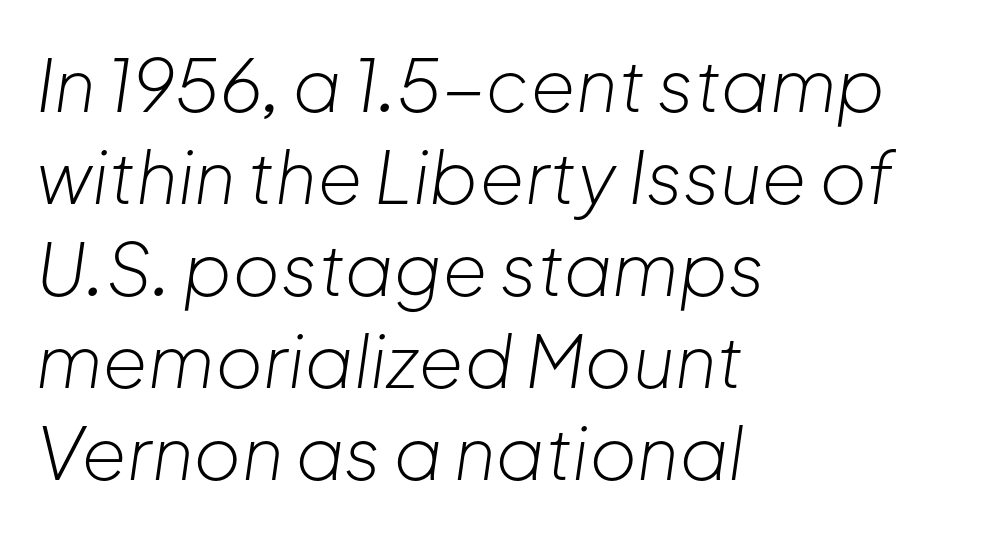
The image shows 73 px light type, italic (leaning right); set left-aligned, normal line spacing (1.26x), normal letter spacing, not underlined; low stroke contrast and a medium x-height.
